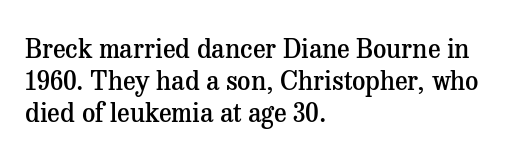
The image shows 26 px text type, upright; set left-aligned, line spacing 1.23x, normal letter spacing, not underlined.
